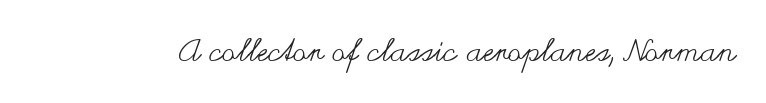
The image shows 31 px regular-weight, wide type; set normal letter spacing, not underlined; medium stroke contrast and a small x-height.
